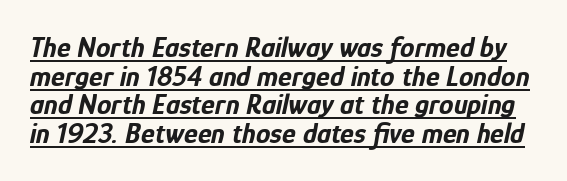
The image shows 29 px bold, condensed type, italic (leaning right); set tight line spacing (0.99x), normal letter spacing, underlined; low stroke contrast and a medium x-height.
